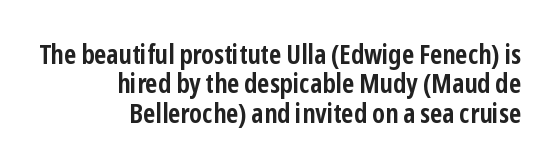
Q: Is the text bold? A: Yes.
Q: Is the text italic (slanted)? A: No, it is upright.
Q: Is the text underlined? A: No.
Q: How is the paragraph aligned? A: Right-aligned.
Q: Is the spacing between letters normal or unusually wide? A: Normal.
Q: Is the spacing between lines tight, normal or loose? A: Tight.
